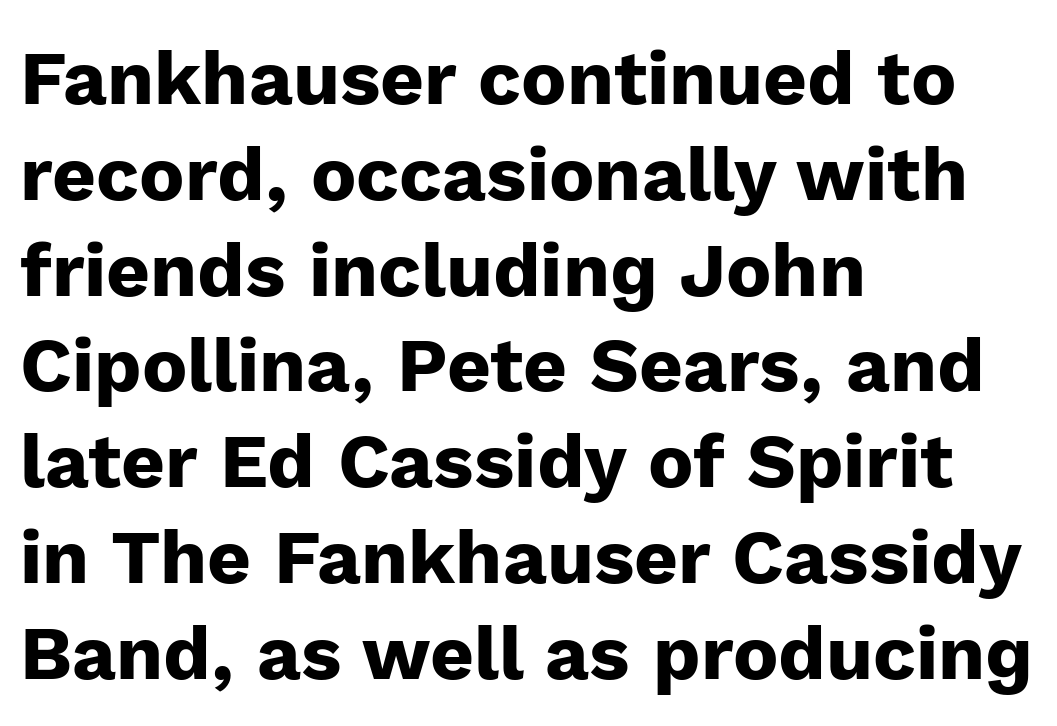
{"serif": "no", "italic": "no", "bold": "yes", "weight": "heavy", "width": "normal", "stroke_contrast": "low", "x_height": "medium", "monospaced": "no", "underline": "no", "align": "left", "line_spacing": "normal", "line_spacing_ratio": 1.26, "letter_spacing": "normal", "letter_spacing_em": 0.0, "glyph_px": 76}
